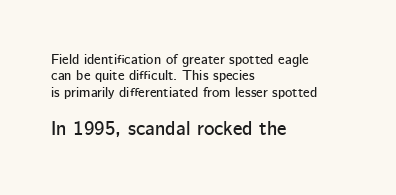
The lettering stays uniformly vertical, giving the passage a roman look. Alignment: flush left. Lines of text with bare space underneath. A typesetter would call this zero additional tracking. The composition opens small and finishes big.
